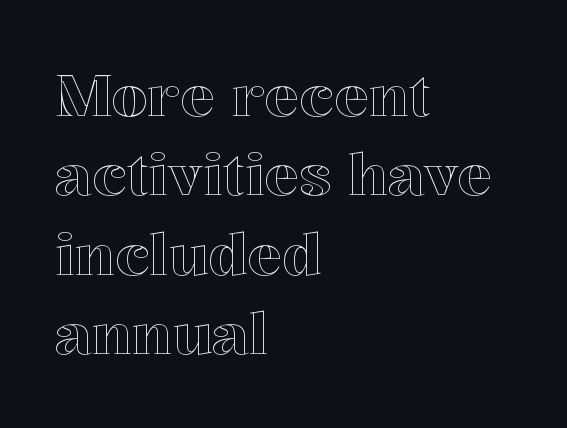
The tracking reads as untouched default to a designer's eye. Leading matches the norm, producing a regular column. The words here are not underlined. This is the regular roman posture of the typeface. Alignment: flush left. Varying glyph widths throughout — classic text-font behaviour.
